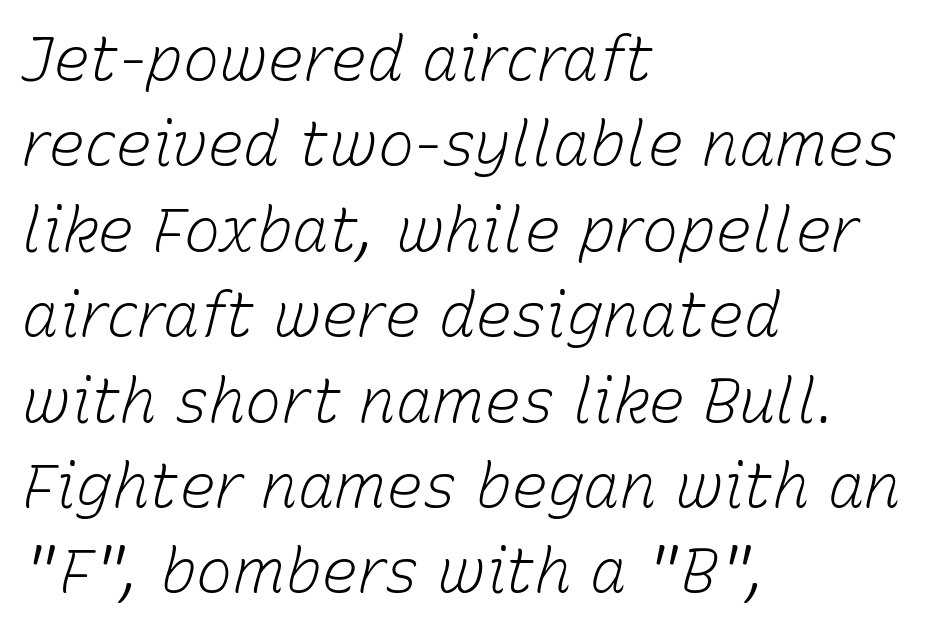
The passage shown is not underscored anywhere. This is not heavy type; no bold has been used. Here the designer chose a conventional face with non-uniform glyph widths. Notice how descenders clear the ascenders below comfortably — that's standard leading. Italic? Definitely — the glyphs are oblique.
